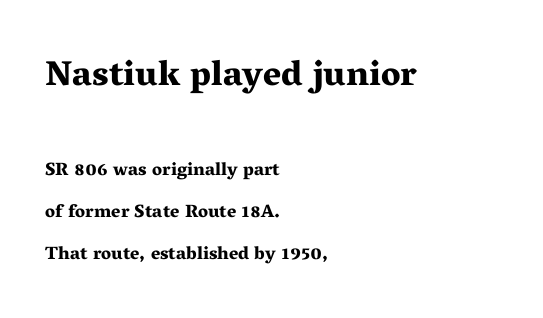
Does the lettering tilt? It doesn't — this is upright. In CSS terms this would be text-align: left. Heft: maximum for text — a bold. Honestly, the letter spacing is just normal — you wouldn't notice it. No word sits above an underline.
